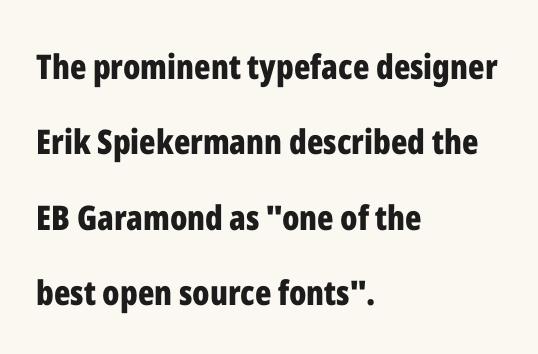
{"serif": "no", "italic": "no", "bold": "yes", "weight": "bold", "width": "condensed", "stroke_contrast": "low", "x_height": "medium", "monospaced": "no", "underline": "no", "align": "left", "line_spacing": "loose", "line_spacing_ratio": 2.22, "letter_spacing": "normal", "letter_spacing_em": 0.0, "glyph_px": 34}
